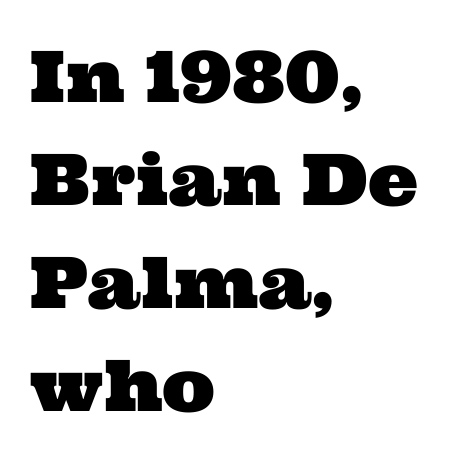
{"serif": "yes", "width": "wide", "stroke_contrast": "medium", "x_height": "medium", "monospaced": "no", "underline": "no", "align": "left", "line_spacing": "normal", "line_spacing_ratio": 1.45, "letter_spacing": "normal", "letter_spacing_em": 0.0, "glyph_px": 71}
